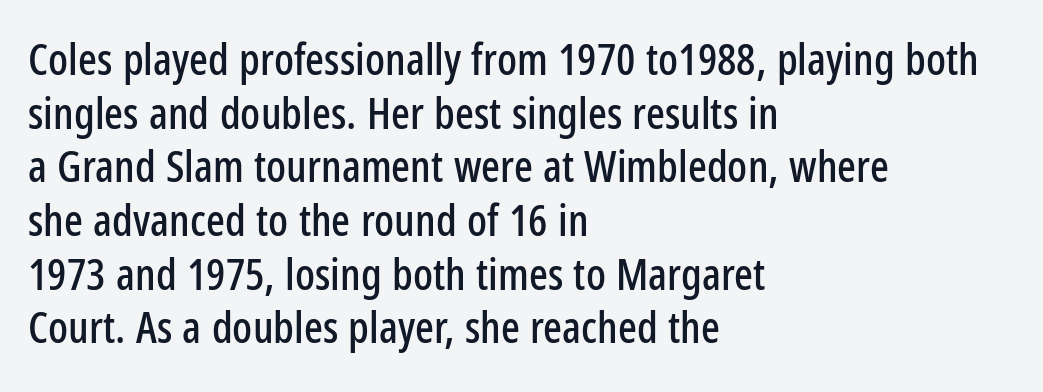
The image shows 44 px condensed sans-serif type, upright; set left-aligned, line spacing 1.22x, normal letter spacing, not underlined; low stroke contrast and a medium x-height.
